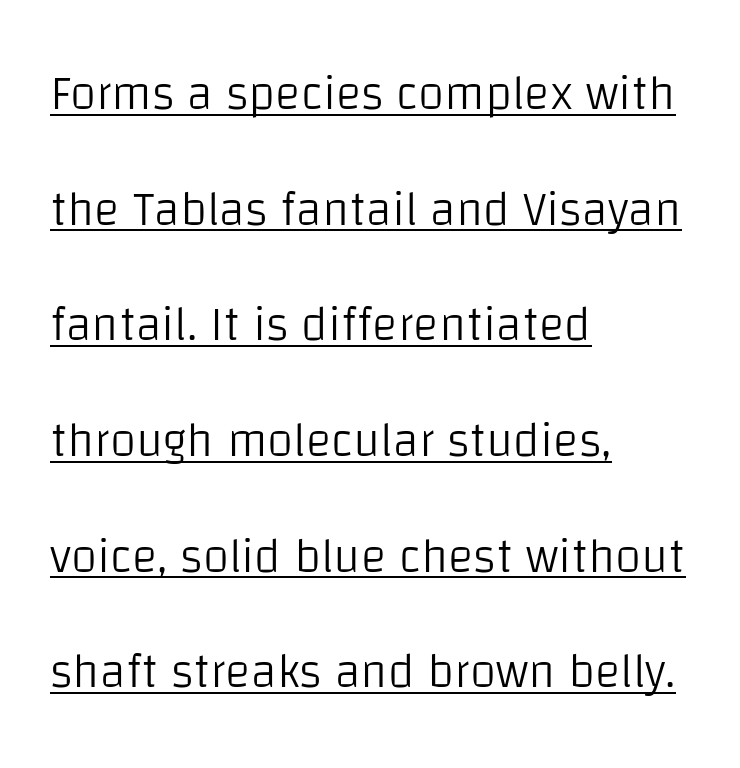
Q: Is the text bold? A: No.
Q: Is the text italic (slanted)? A: No, it is upright.
Q: Is the typeface a serif or a sans-serif typeface? A: Sans-serif.
Q: Is the text underlined? A: Yes.
Q: How is the paragraph aligned? A: Left-aligned.
Q: Is the spacing between letters normal or unusually wide? A: Normal.
Q: Is the spacing between lines tight, normal or loose? A: Loose.
Q: Width (condensed, normal, or wide)? A: Normal.
Q: Stroke contrast? A: Low.
Q: x-height? A: Large.
Q: Monospaced? A: No.
